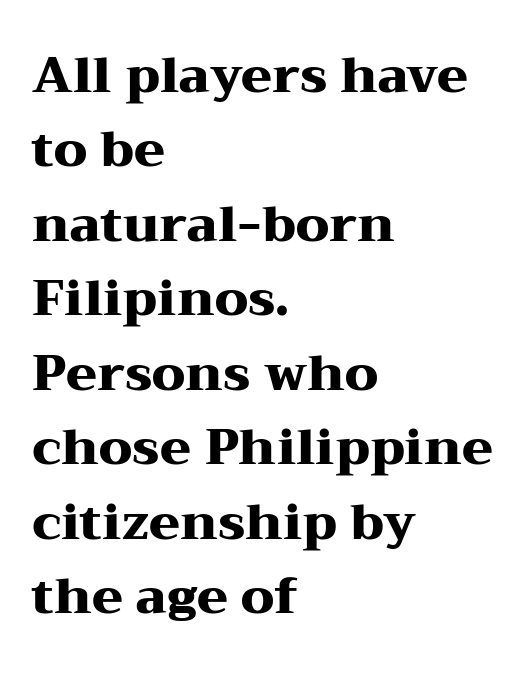
The image shows 50 px heavy, wide serif type, upright; set left-aligned, normal line spacing (1.49x), normal letter spacing, not underlined; medium stroke contrast and a medium x-height.
